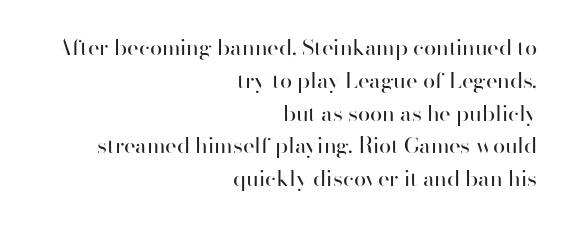
The foot of each line stays bare and open. The vertical gap from one line to the next is medium. These lines stack with their right ends in a neat column. Is there any slant? The stems are plumb. The strokes are not fattened; the text isn't bold.
